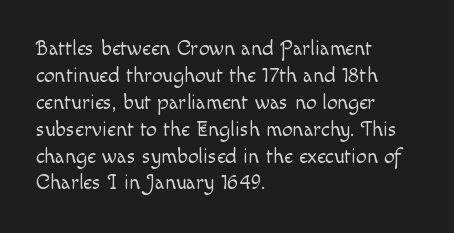
Q: Is the text bold? A: No.
Q: Is the text italic (slanted)? A: No, it is upright.
Q: Is the text underlined? A: No.
Q: How is the paragraph aligned? A: Left-aligned.
Q: Is the spacing between letters normal or unusually wide? A: Normal.
Q: Is the spacing between lines tight, normal or loose? A: Normal.
